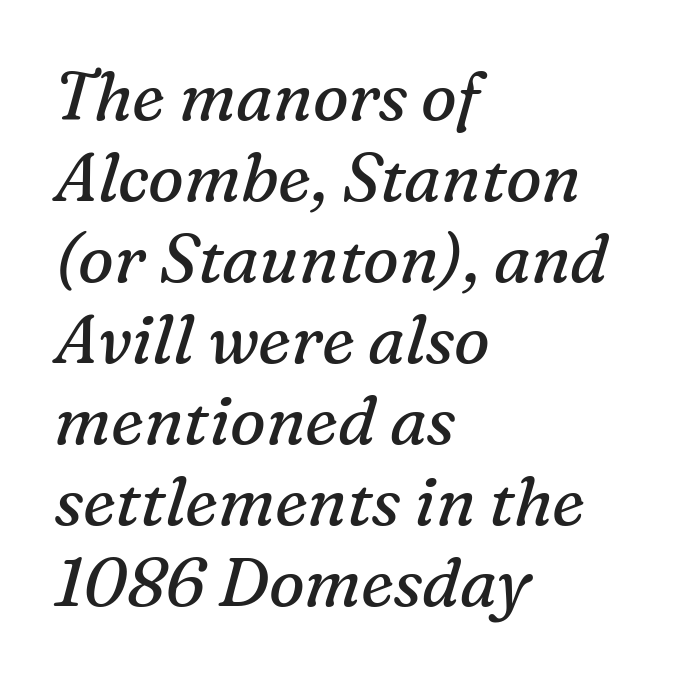
The image shows 67 px regular-weight serif type, italic (leaning right); set left-aligned, line spacing 1.21x, normal letter spacing, not underlined; medium stroke contrast and a medium x-height.
